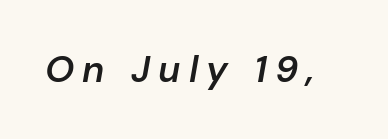
Q: Is the text bold? A: Semi-bold.
Q: Is the text italic (slanted)? A: Yes, it leans right by about 10 degrees.
Q: Is the text underlined? A: No.
Q: Is the spacing between letters normal or unusually wide? A: Unusually wide.
Q: Width (condensed, normal, or wide)? A: Normal.
Q: Stroke contrast? A: Low.
Q: x-height? A: Medium.
Q: Monospaced? A: No.
